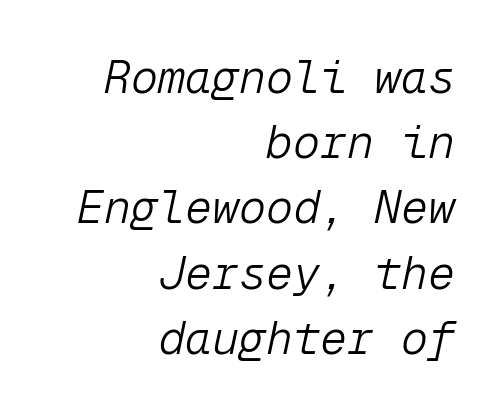
Each stroke keeps to a modest, everyday thickness or less. Look at the tracking — it's just the regular setting, nothing added. Each line ends at the same right margin while the left side varies. Would a proofreader flag this as italicized? Yes.
